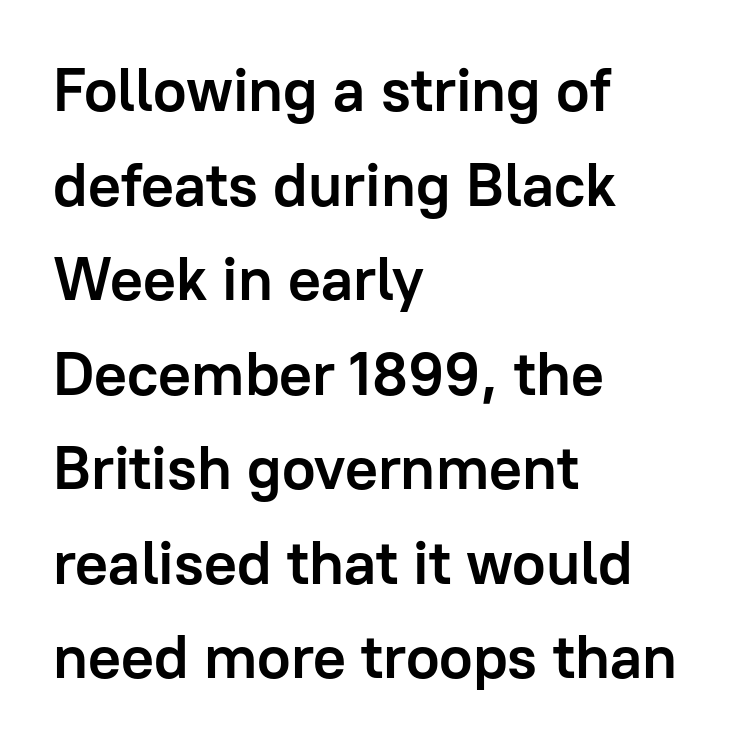
The axis of the letterforms is exactly vertical. The text block is weighted toward the left margin, trailing off unevenly rightward. How would I describe the line gaps? Plain and ordinary. The font is running at its bold setting. These lines are composed in type without serifs. Quick note: underline off.
